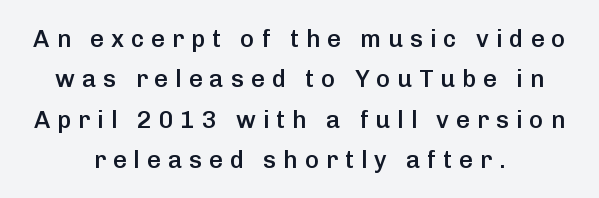
{"italic": "no", "bold": "semi", "underline": "no", "align": "center", "line_spacing": "normal", "line_spacing_ratio": 1.68, "letter_spacing": "wide", "letter_spacing_em": 0.29, "glyph_px": 24}
